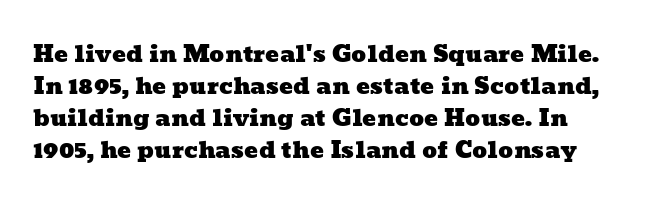
Glance below the letters and you will spot only blank space. If you measured baseline to baseline, you'd find a middling distance. Characters follow at the spacing the type designer built in.
